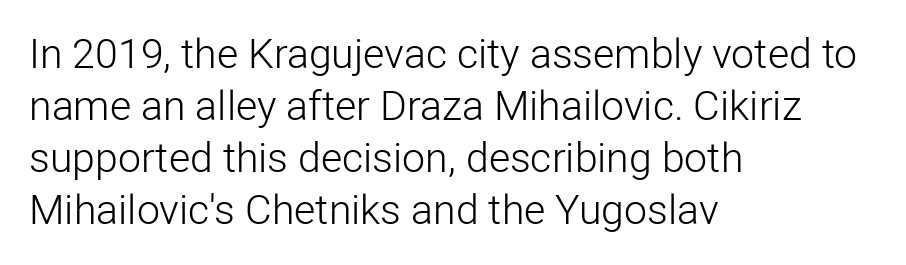
A light-to-regular cut is what we see here. Regular leading. Notice how the stems are strictly vertical — no italics here. This rendering leaves character spacing at its baseline value. Lines of text with bare space underneath. The passage shown is typeset with a sans-serif family.
